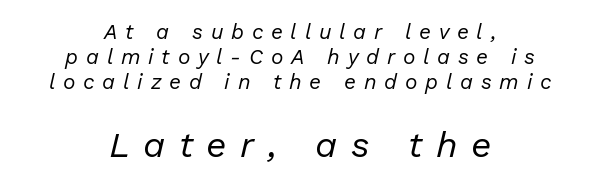
The image shows 36 px regular-weight type, italic (leaning right); set centered, line spacing 1.19x, unusually wide letter spacing (+0.37 em), not underlined; the second (bottom) block is 1.71x larger; low stroke contrast and a medium x-height.
